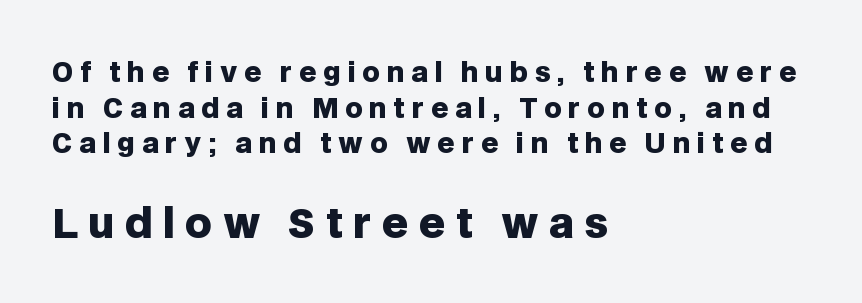
Each word looks stretched out because of the extra space between its letters. The line-height multiplier appears to be the usual default. The letters are bold, with thick, heavy strokes. Nope, no serifs anywhere on these letters.
